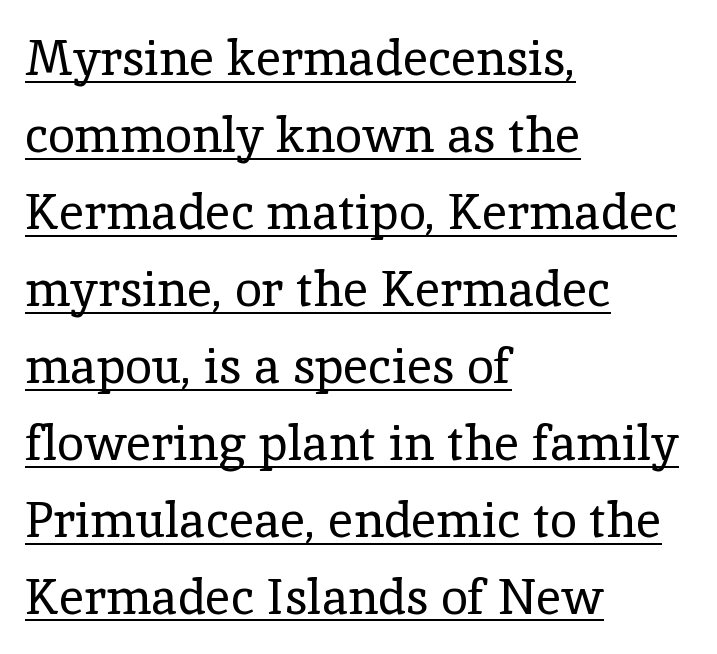
The image shows 49 px regular-weight serif type, upright; set left-aligned, normal line spacing (1.57x), normal letter spacing, underlined; a medium x-height.
